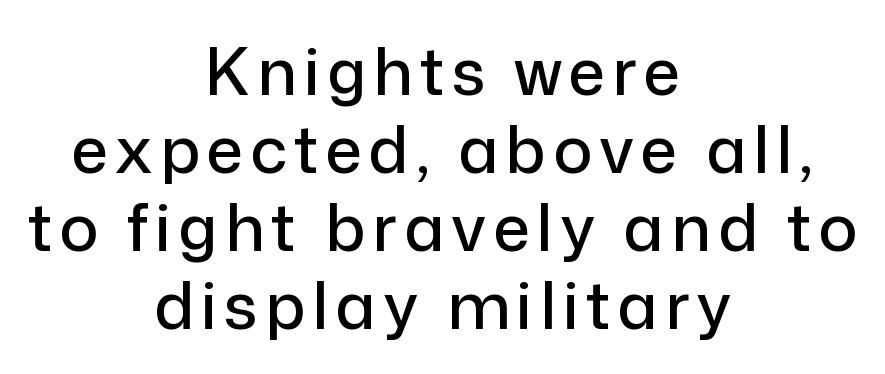
The image shows 65 px sans-serif type, upright; set centered, line spacing 1.2x, not underlined; low stroke contrast and a medium x-height.
